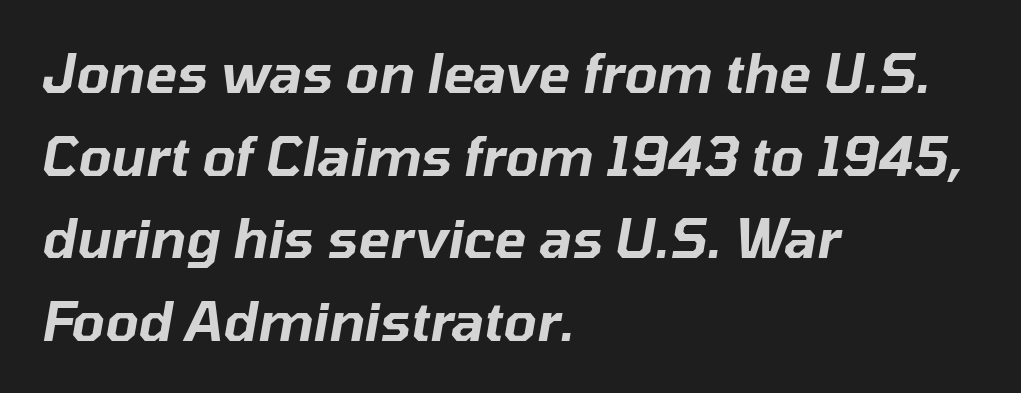
{"italic": "yes", "lean": "right", "slant_degrees": 10, "width": "normal", "stroke_contrast": "low", "x_height": "medium", "monospaced": "no", "underline": "no", "align": "left", "line_spacing": "normal", "line_spacing_ratio": 1.56, "letter_spacing": "normal", "letter_spacing_em": 0.0, "glyph_px": 53}
